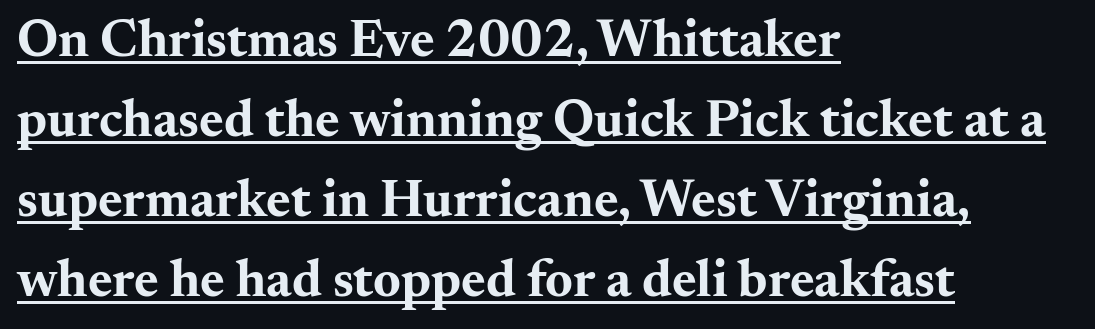
These words are printed bold, with thick strokes throughout. Small tapered or slab feet sit at the stroke ends, so this counts as serif. What decoration does the sample have? An underline. Do the characters align in a grid? No, the font is proportional. Vertical strokes here are truly vertical. The face used here is rendered with its standard letterfit.
